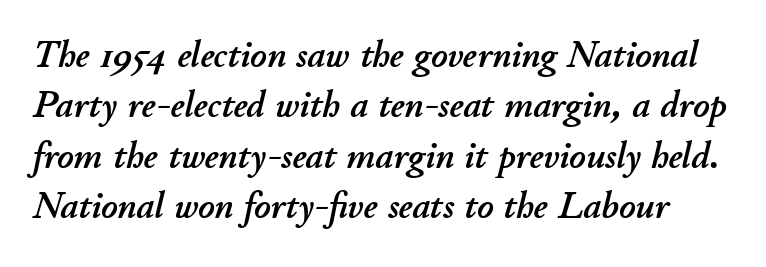
{"italic": "yes", "lean": "right", "slant_degrees": 11, "width": "normal", "stroke_contrast": "low", "x_height": "small", "monospaced": "no", "underline": "no", "line_spacing": "normal", "line_spacing_ratio": 1.29, "letter_spacing": "normal", "letter_spacing_em": 0.0, "glyph_px": 39}
